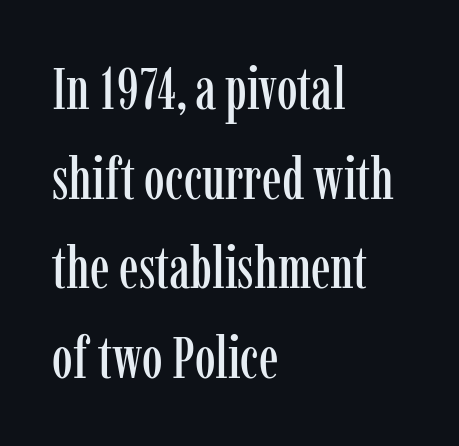
A typesetter would call this proportional, since set widths differ per character. Beneath every word, the page is bare. It's the straight-up-and-down kind of type. Spacing between characters is what you'd get straight out of the box. Compared with typical paragraphs, the rows here are spaced about the same. Font category for this specimen: serif.
